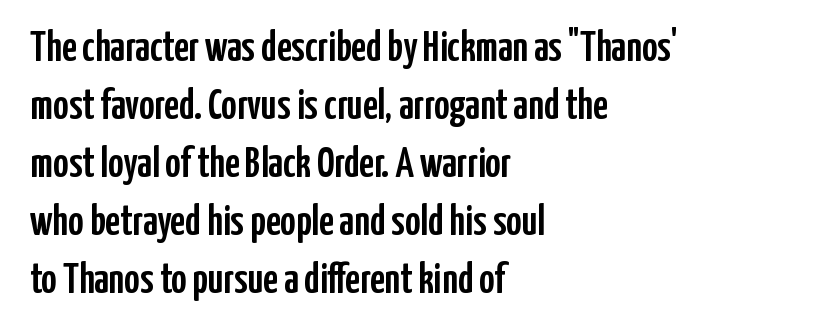
Interline gaps are of average width in this sample. Observe the absence of serifs on each vertical stroke in this sample. Quick note: underline off. In terms of letterspacing, this is plain default setting. Left-aligned paragraph, ragged on the right. Notice how the stems are strictly vertical — no italics here.
